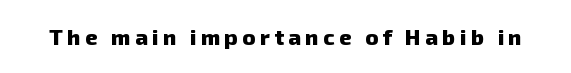
The letterforms stand isolated, each surrounded by extra space. The sample has been set heavy, in full bold. Plain, unruled lines of type.
